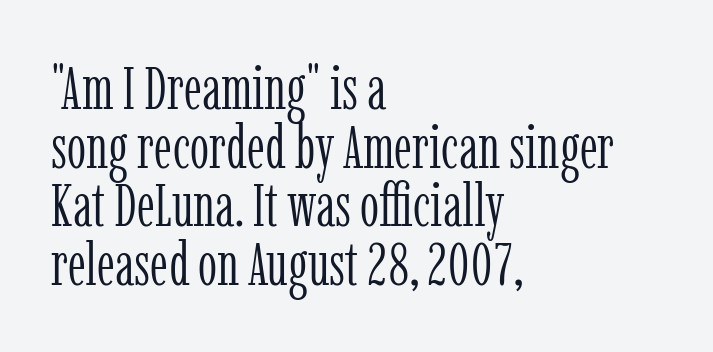
{"serif": "yes", "italic": "no", "bold": "no", "weight": "light", "width": "condensed", "stroke_contrast": "low", "x_height": "medium", "monospaced": "no", "underline": "no", "align": "left", "line_spacing": "tight", "line_spacing_ratio": 0.96, "letter_spacing": "normal", "letter_spacing_em": 0.0, "glyph_px": 61}
